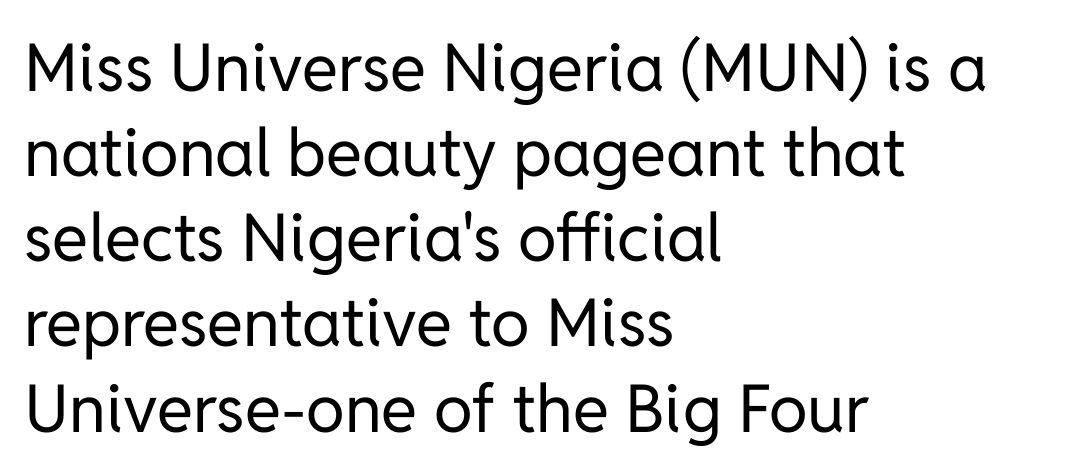
Default kerning and tracking; the words read as compact shapes. Typeset ragged right — the left edge is the straight one. Rule under the text: the space is simply empty. Leading matches the norm, producing a regular column.
